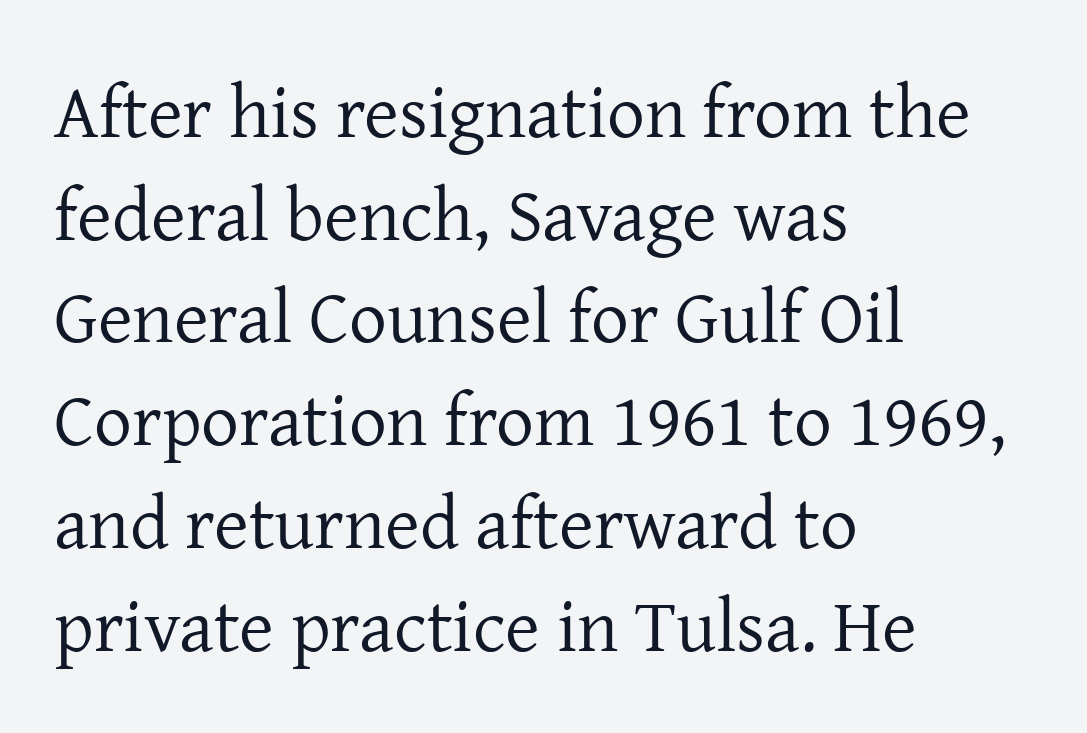
{"serif": "yes", "italic": "no", "bold": "no", "weight": "regular", "width": "normal", "stroke_contrast": "low", "x_height": "medium", "monospaced": "no", "underline": "no", "align": "left", "line_spacing": "normal", "line_spacing_ratio": 1.37, "letter_spacing": "normal", "letter_spacing_em": 0.0, "glyph_px": 75}
